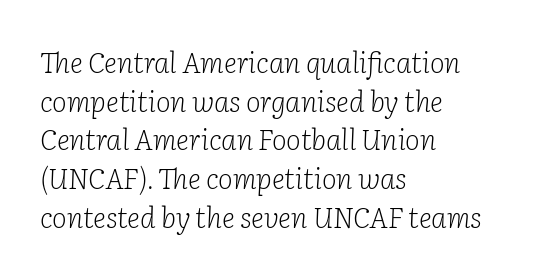
Q: Is the text bold? A: No.
Q: Is the text italic (slanted)? A: Yes, it leans right by about 2 degrees.
Q: Is the typeface a serif or a sans-serif typeface? A: Serif.
Q: Is the text underlined? A: No.
Q: How is the paragraph aligned? A: Left-aligned.
Q: Is the spacing between letters normal or unusually wide? A: Normal.
Q: Is the spacing between lines tight, normal or loose? A: Normal.
Q: Width (condensed, normal, or wide)? A: Normal.
Q: Stroke contrast? A: Low.
Q: x-height? A: Medium.
Q: Monospaced? A: No.
